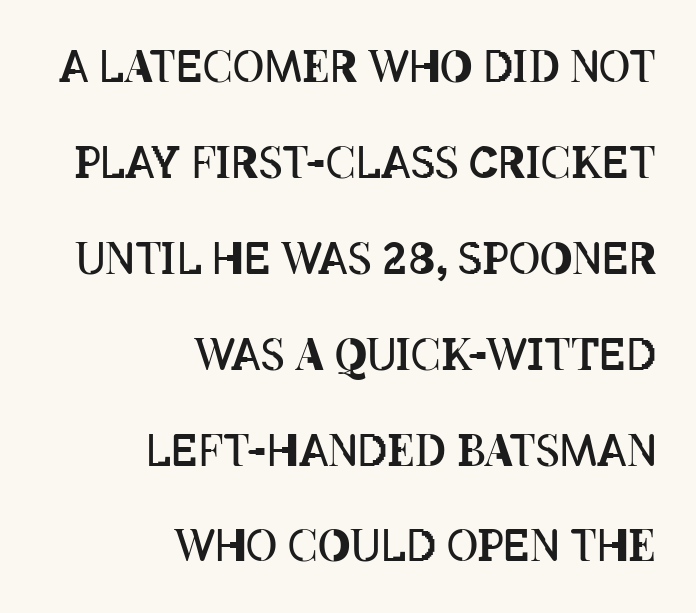
Q: Is the text bold? A: No.
Q: Is the text italic (slanted)? A: No, it is upright.
Q: Is the text underlined? A: No.
Q: How is the paragraph aligned? A: Right-aligned.
Q: Is the spacing between letters normal or unusually wide? A: Normal.
Q: Is the spacing between lines tight, normal or loose? A: Loose.
Q: Width (condensed, normal, or wide)? A: Condensed.
Q: Stroke contrast? A: Low.
Q: x-height? A: Large.
Q: Monospaced? A: No.
